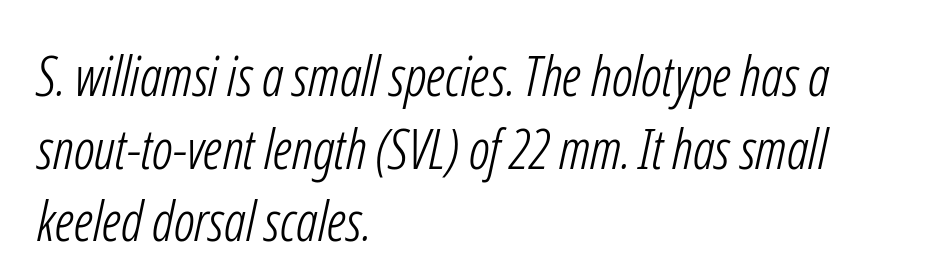
{"serif": "no", "bold": "no", "weight": "light", "width": "condensed", "stroke_contrast": "low", "x_height": "medium", "monospaced": "no", "underline": "no", "align": "left", "line_spacing": "normal", "line_spacing_ratio": 1.32, "letter_spacing": "normal", "letter_spacing_em": 0.0, "glyph_px": 55}
